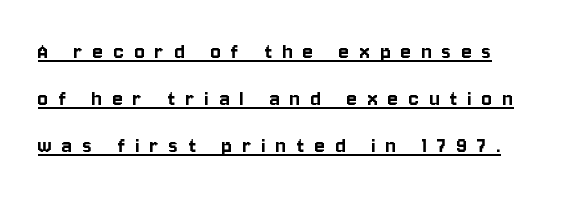
Q: Is the text italic (slanted)? A: No, it is upright.
Q: Is the text underlined? A: Yes.
Q: Is the spacing between letters normal or unusually wide? A: Unusually wide.
Q: Is the spacing between lines tight, normal or loose? A: Loose.
